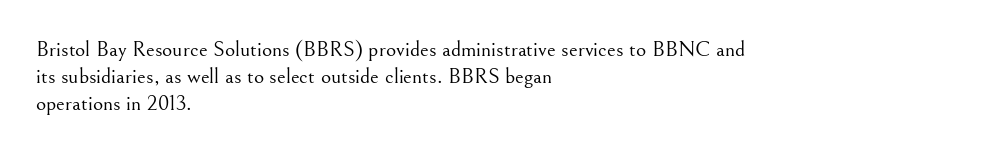
{"italic": "no", "bold": "no", "underline": "no", "align": "left", "line_spacing_ratio": 1.22, "letter_spacing": "normal", "letter_spacing_em": 0.0, "glyph_px": 22}
